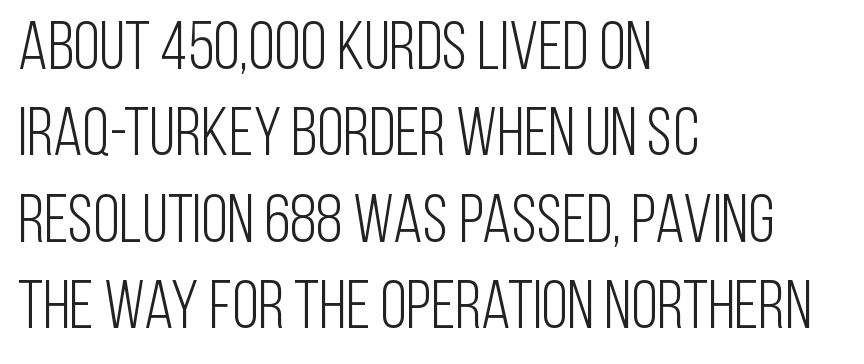
Q: Is the text bold? A: No.
Q: Is the text italic (slanted)? A: No, it is upright.
Q: Is the typeface a serif or a sans-serif typeface? A: Sans-serif.
Q: Is the text underlined? A: No.
Q: How is the paragraph aligned? A: Left-aligned.
Q: Is the spacing between letters normal or unusually wide? A: Normal.
Q: Is the spacing between lines tight, normal or loose? A: Normal.
Q: Width (condensed, normal, or wide)? A: Condensed.
Q: Stroke contrast? A: Low.
Q: x-height? A: Large.
Q: Monospaced? A: No.
